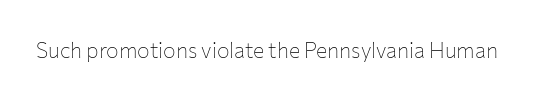
The passage shown is not underscored anywhere. The font's upright variant was chosen for this text. Stems here are at most as thick as an everyday book face. Observe the ordinary spacing: letters are neighbours, not strangers.
